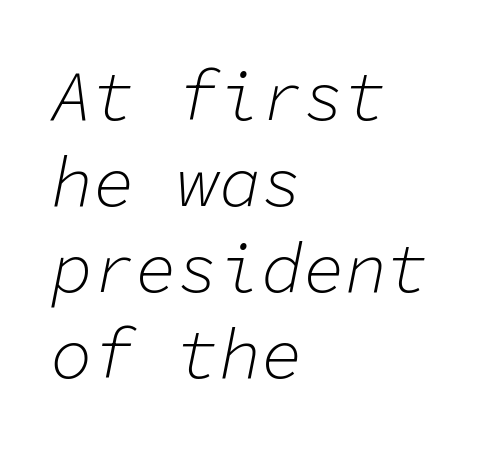
Q: Is the text bold? A: No.
Q: Is the text italic (slanted)? A: Yes, it leans right by about 11 degrees.
Q: Is the text underlined? A: No.
Q: How is the paragraph aligned? A: Left-aligned.
Q: Is the spacing between letters normal or unusually wide? A: Normal.
Q: Width (condensed, normal, or wide)? A: Normal.
Q: Stroke contrast? A: Low.
Q: x-height? A: Medium.
Q: Monospaced? A: Yes.
